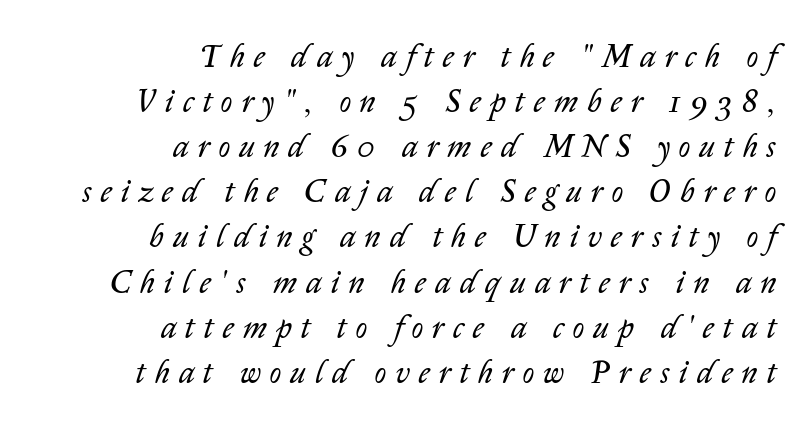
Q: Is the text bold? A: No.
Q: Is the text italic (slanted)? A: Yes, it leans right by about 14 degrees.
Q: Is the text underlined? A: No.
Q: How is the paragraph aligned? A: Right-aligned.
Q: Is the spacing between letters normal or unusually wide? A: Unusually wide.
Q: Is the spacing between lines tight, normal or loose? A: Normal.
Q: Width (condensed, normal, or wide)? A: Normal.
Q: Stroke contrast? A: Low.
Q: x-height? A: Medium.
Q: Monospaced? A: No.
